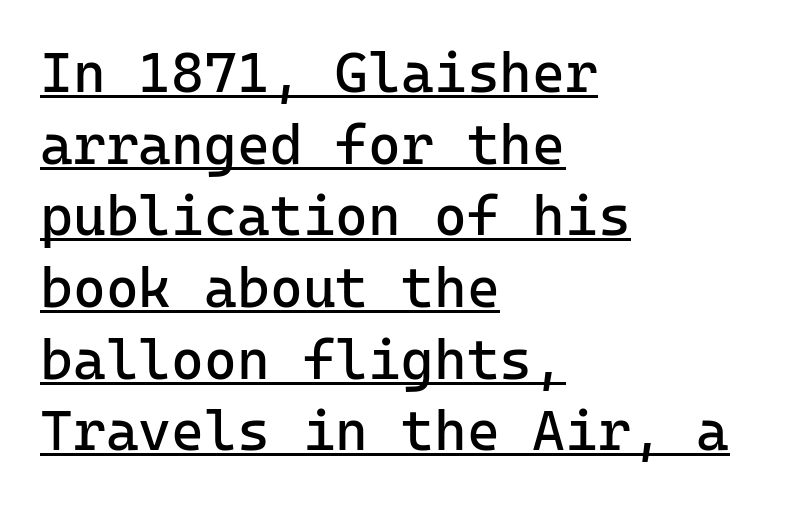
{"serif": "no", "italic": "no", "bold": "no", "weight": "regular", "width": "normal", "stroke_contrast": "low", "x_height": "medium", "monospaced": "yes", "underline": "yes", "align": "left", "line_spacing": "normal", "line_spacing_ratio": 1.28, "letter_spacing": "normal", "letter_spacing_em": 0.0, "glyph_px": 56}
